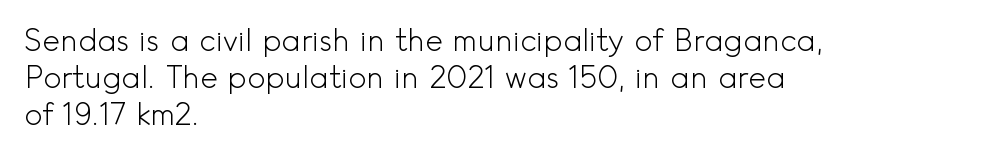
Honestly, there is no underline to notice here at all. The passage shown has conventional tracking throughout. Each letter keeps its own natural width here, so spacing adapts to shape. Is this a heavy cut? Hardly; it is regular or lighter. The ragged edge is on the right, which tells us the setting is flush left.
